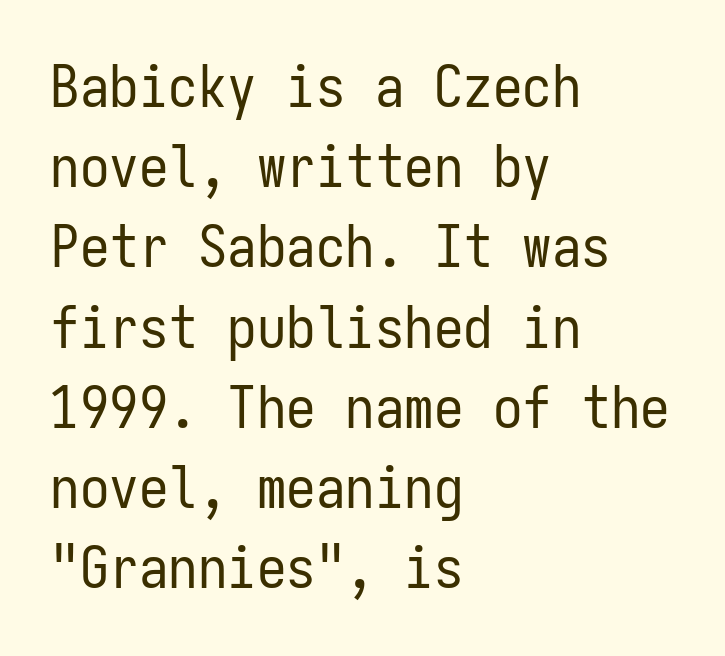
In terms of posture, this sample is upright. In terms of letterform style, serifs are entirely absent. The passage shown stacks its lines at a standard gap. Glance below the letters and you will spot only blank space. Note the uniform advance width — an 'i' takes as much space as an 'm'. Words appear dense and cohesive because spacing is normal.
